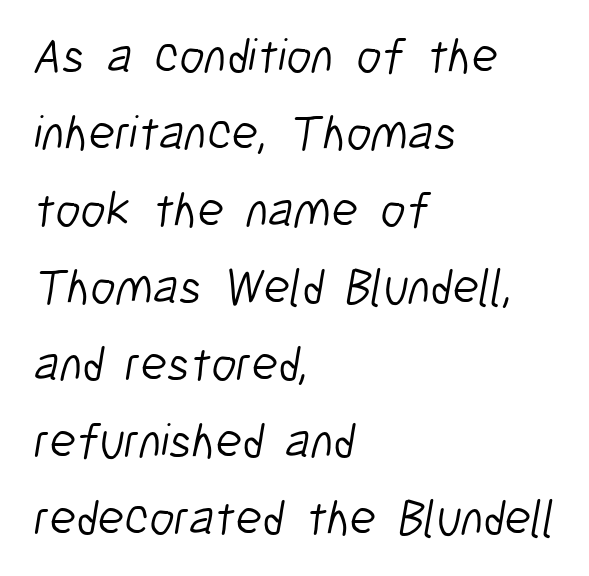
The image shows 49 px light, condensed sans-serif type; set left-aligned, normal line spacing (1.57x), normal letter spacing, not underlined; low stroke contrast and a medium x-height.
